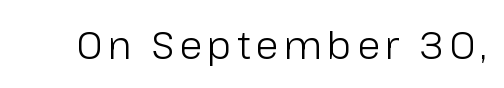
The image shows 38 px light sans-serif type, upright; set not underlined; low stroke contrast and a medium x-height.
